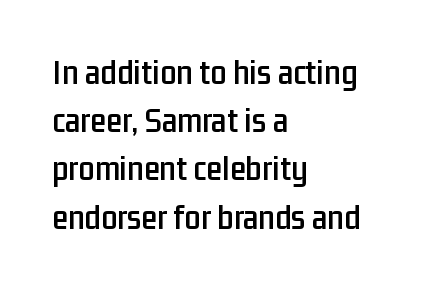
Q: Is the text italic (slanted)? A: No, it is upright.
Q: Is the typeface a serif or a sans-serif typeface? A: Sans-serif.
Q: Is the text underlined? A: No.
Q: How is the paragraph aligned? A: Left-aligned.
Q: Is the spacing between letters normal or unusually wide? A: Normal.
Q: Is the spacing between lines tight, normal or loose? A: Normal.
Q: Width (condensed, normal, or wide)? A: Condensed.
Q: Stroke contrast? A: Low.
Q: x-height? A: Medium.
Q: Monospaced? A: No.
